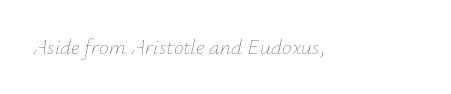
Q: Is the text bold? A: No.
Q: Is the text italic (slanted)? A: Yes, it leans right by about 12 degrees.
Q: Is the text underlined? A: No.
Q: Is the spacing between letters normal or unusually wide? A: Normal.
